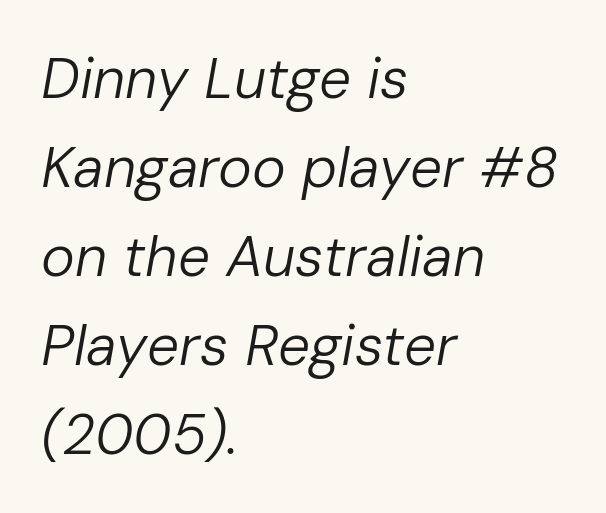
Stroke mass is kept to a normal reading level or below. The glyphs look as if they've been sheared to an angle. Leading matches the norm, producing a regular column. Alignment: flush left.
